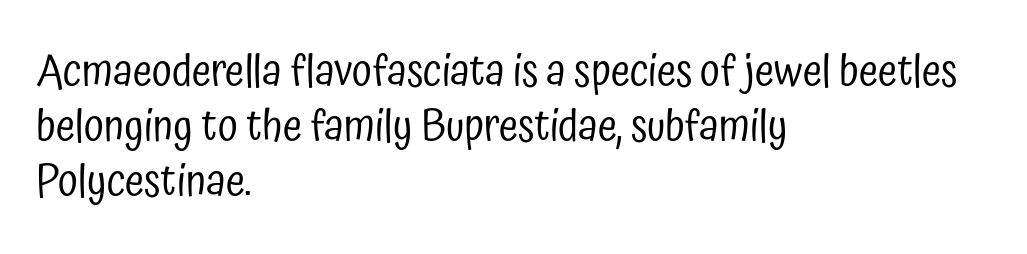
A clean baseline with only descenders dipping below it. The line texture is even and compact thanks to regular tracking. The typeface has the unassuming heft of standard copy or less. Upright lettering throughout.
